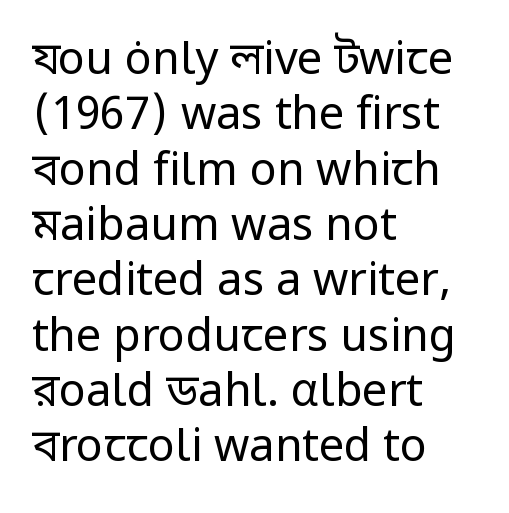
Q: Is the text bold? A: No.
Q: Is the text italic (slanted)? A: No, it is upright.
Q: Is the typeface a serif or a sans-serif typeface? A: Sans-serif.
Q: Is the text underlined? A: No.
Q: How is the paragraph aligned? A: Left-aligned.
Q: Is the spacing between letters normal or unusually wide? A: Normal.
Q: Width (condensed, normal, or wide)? A: Normal.
Q: Stroke contrast? A: Low.
Q: x-height? A: Medium.
Q: Monospaced? A: No.
